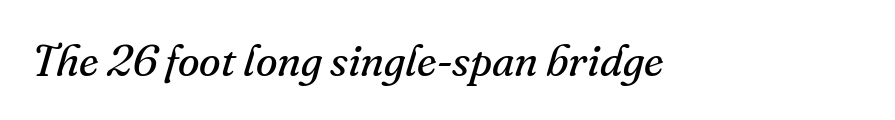
{"serif": "yes", "italic": "yes", "lean": "right", "slant_degrees": 16, "bold": "no", "weight": "regular", "width": "normal", "stroke_contrast": "medium", "x_height": "small", "monospaced": "no", "underline": "no", "letter_spacing": "normal", "letter_spacing_em": 0.0, "glyph_px": 44}
